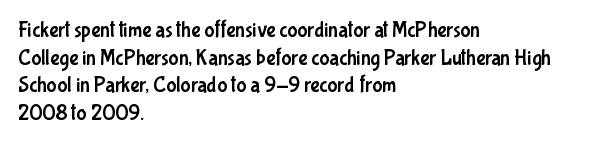
Q: Is the text italic (slanted)? A: No, it is upright.
Q: Is the text underlined? A: No.
Q: How is the paragraph aligned? A: Left-aligned.
Q: Is the spacing between letters normal or unusually wide? A: Normal.
Q: Is the spacing between lines tight, normal or loose? A: Normal.
